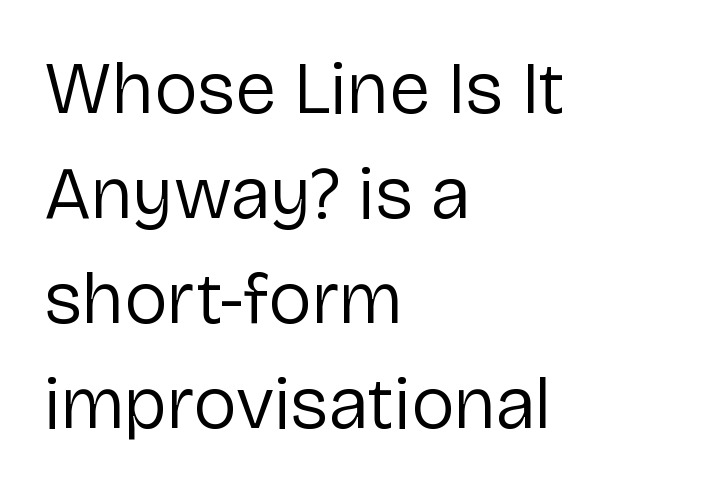
{"serif": "no", "italic": "no", "bold": "no", "weight": "regular", "width": "normal", "stroke_contrast": "low", "x_height": "medium", "monospaced": "no", "underline": "no", "align": "left", "line_spacing": "normal", "line_spacing_ratio": 1.42, "letter_spacing": "normal", "letter_spacing_em": 0.0, "glyph_px": 74}
